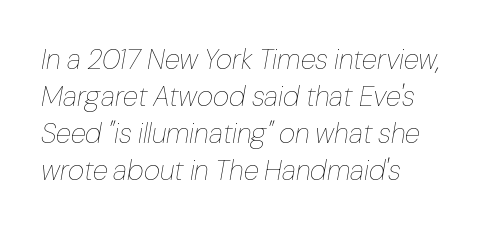
Q: Is the text bold? A: No.
Q: Is the text italic (slanted)? A: Yes, it leans right by about 10 degrees.
Q: Is the text underlined? A: No.
Q: How is the paragraph aligned? A: Left-aligned.
Q: Is the spacing between letters normal or unusually wide? A: Normal.
Q: Is the spacing between lines tight, normal or loose? A: Normal.
Q: Width (condensed, normal, or wide)? A: Normal.
Q: Stroke contrast? A: Low.
Q: x-height? A: Medium.
Q: Monospaced? A: No.
